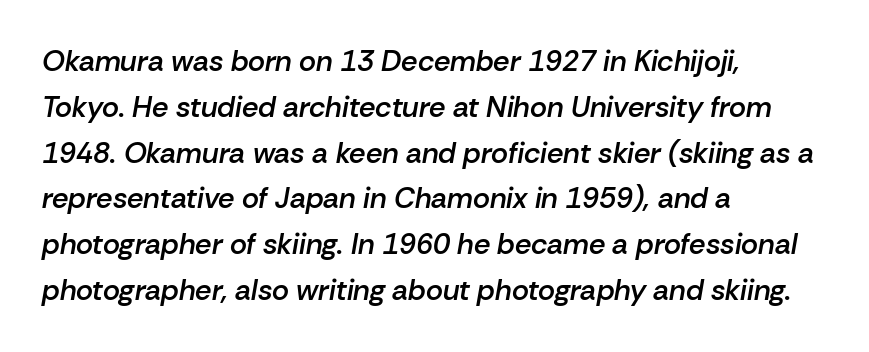
The image shows 29 px semibold type, italic (leaning right); set left-aligned, normal line spacing (1.58x), normal letter spacing, not underlined; low stroke contrast and a medium x-height.
